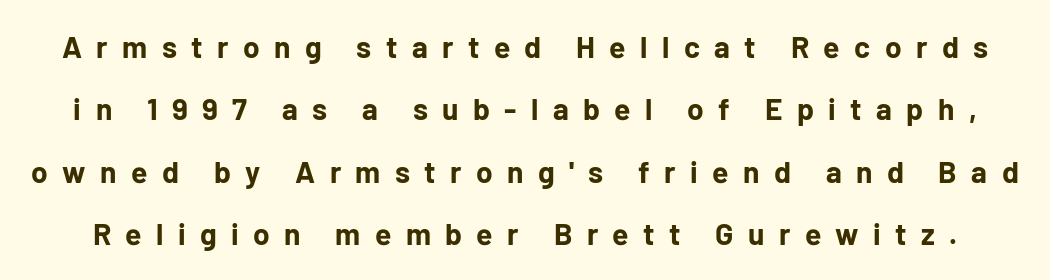
Q: Is the text bold? A: Yes.
Q: Is the text italic (slanted)? A: No, it is upright.
Q: Is the typeface a serif or a sans-serif typeface? A: Sans-serif.
Q: Is the text underlined? A: No.
Q: Is the spacing between letters normal or unusually wide? A: Unusually wide.
Q: Is the spacing between lines tight, normal or loose? A: Loose.
Q: Width (condensed, normal, or wide)? A: Normal.
Q: Stroke contrast? A: Low.
Q: x-height? A: Medium.
Q: Monospaced? A: No.
